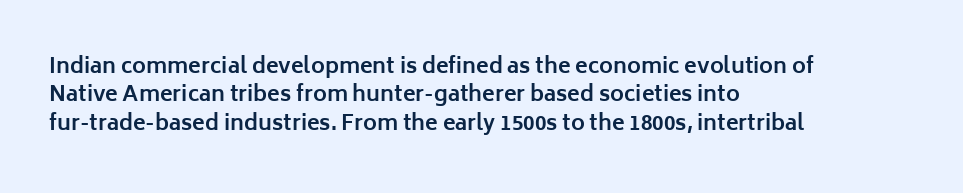
The lines in this sample share a left origin and differ only in where they stop. The block of text has a typical density, with ordinary space between rows. Posture: upright roman. The characters look thick and weighty, a clear bold. Letters rest on an invisible, unmarked baseline. There is no visible air inserted between adjacent glyphs.
